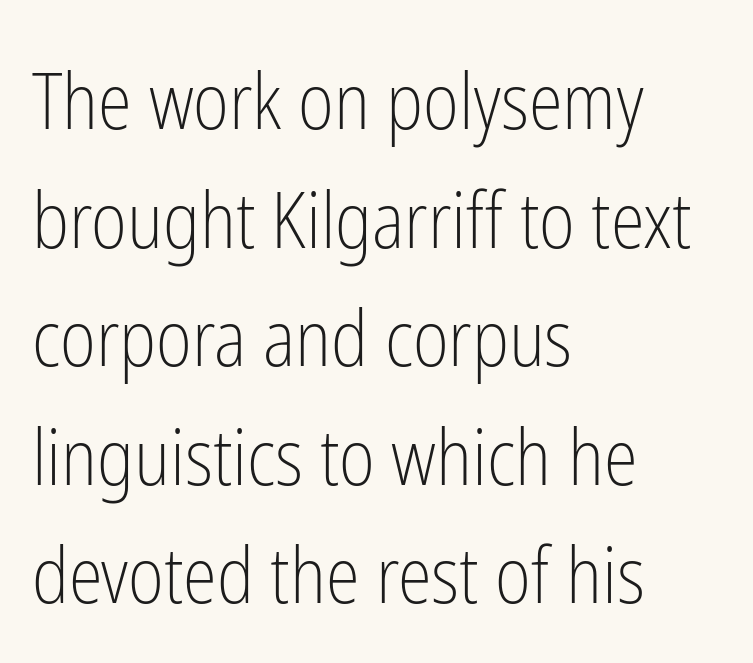
The image shows 77 px light, condensed sans-serif type, upright; set left-aligned, normal line spacing (1.54x), normal letter spacing, not underlined; low stroke contrast and a medium x-height.
